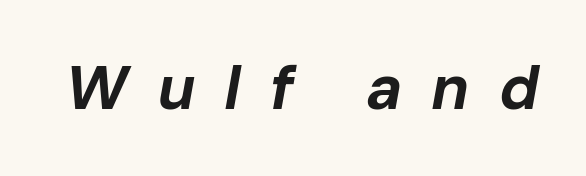
This sample uses an oblique cut, with every glyph tilted off the vertical. The tracking jumps out immediately: characters are airy and widely separated. Think of a printed novel: that variable character pitch is what you see here. Plenty of ink on the page — the face is bold. The passage shown is not underscored anywhere.
